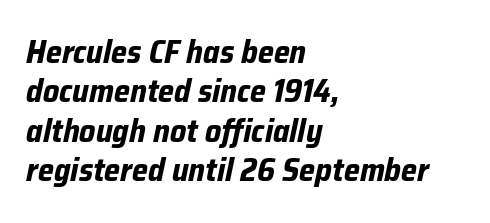
The image shows 32 px bold type, italic (leaning right); set left-aligned, line spacing 1.23x, normal letter spacing, not underlined; low stroke contrast and a medium x-height.
